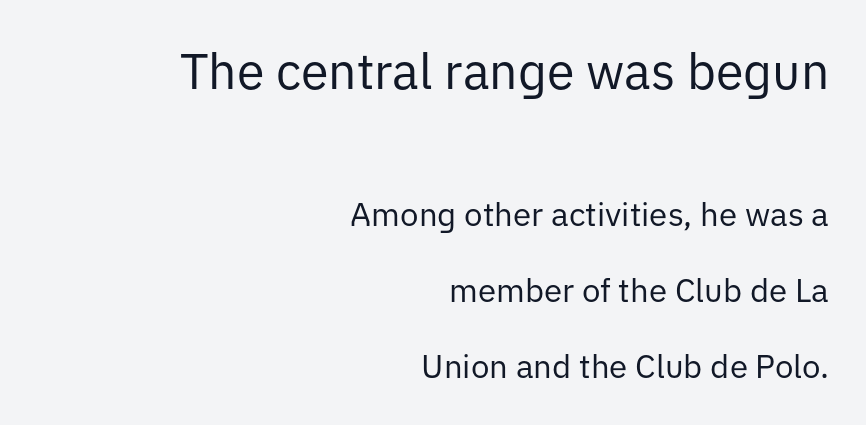
Q: Is the text bold? A: No.
Q: Is the text italic (slanted)? A: No, it is upright.
Q: Is the typeface a serif or a sans-serif typeface? A: Sans-serif.
Q: Is the text underlined? A: No.
Q: How is the paragraph aligned? A: Right-aligned.
Q: Is the spacing between letters normal or unusually wide? A: Normal.
Q: Is the spacing between lines tight, normal or loose? A: Loose.
Q: Which block of text is set in a larger size, the first (top) or the second (bottom)? A: The first (top) one.
Q: Width (condensed, normal, or wide)? A: Normal.
Q: Stroke contrast? A: Low.
Q: x-height? A: Medium.
Q: Monospaced? A: No.
